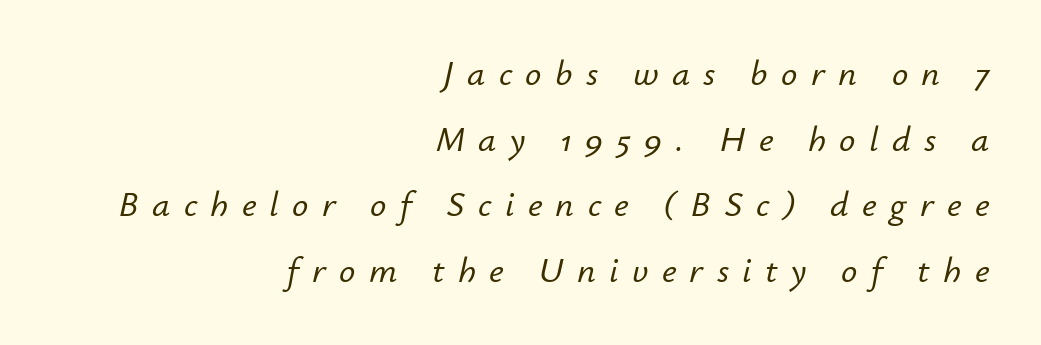
Q: Is the text italic (slanted)? A: Yes, it leans right by about 12 degrees.
Q: Is the text underlined? A: No.
Q: How is the paragraph aligned? A: Right-aligned.
Q: Is the spacing between letters normal or unusually wide? A: Unusually wide.
Q: Width (condensed, normal, or wide)? A: Normal.
Q: Stroke contrast? A: Low.
Q: x-height? A: Small.
Q: Monospaced? A: No.
